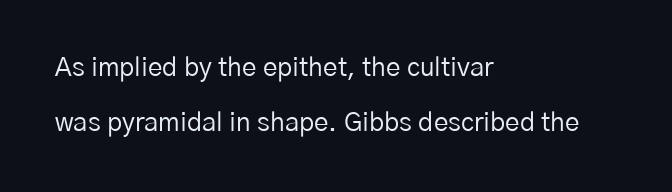
Q: Is the text bold? A: No.
Q: Is the text italic (slanted)? A: No, it is upright.
Q: Is the text underlined? A: No.
Q: How is the paragraph aligned? A: Left-aligned.
Q: Is the spacing between letters normal or unusually wide? A: Normal.
Q: Is the spacing between lines tight, normal or loose? A: Loose.
